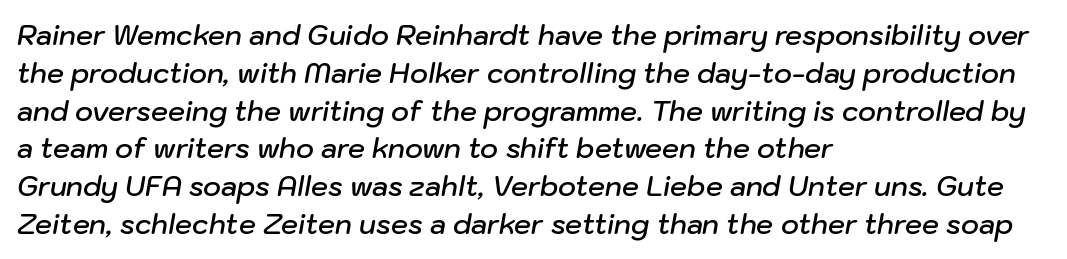
{"italic": "yes", "lean": "right", "slant_degrees": 10, "bold": "semi", "underline": "no", "align": "left", "line_spacing": "normal", "line_spacing_ratio": 1.4, "letter_spacing": "normal", "letter_spacing_em": 0.0, "glyph_px": 27}
